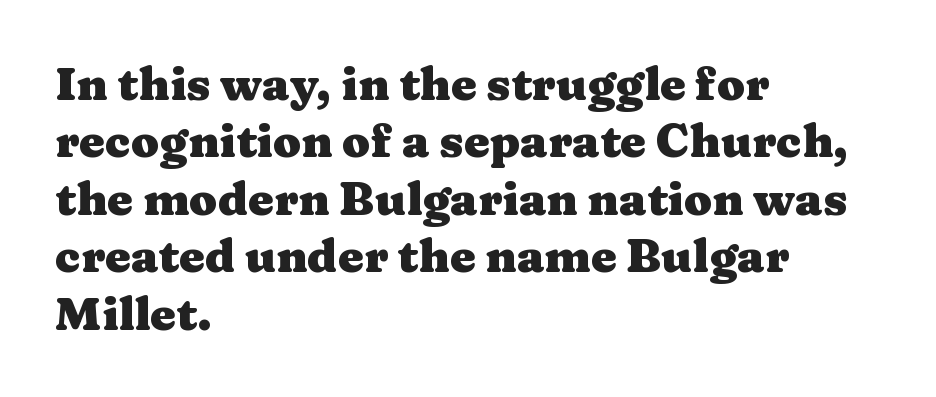
Q: Is the text bold? A: Yes.
Q: Is the text italic (slanted)? A: No, it is upright.
Q: Is the typeface a serif or a sans-serif typeface? A: Serif.
Q: Is the text underlined? A: No.
Q: How is the paragraph aligned? A: Left-aligned.
Q: Is the spacing between letters normal or unusually wide? A: Normal.
Q: Is the spacing between lines tight, normal or loose? A: Normal.
Q: Width (condensed, normal, or wide)? A: Wide.
Q: Stroke contrast? A: Medium.
Q: x-height? A: Medium.
Q: Monospaced? A: No.
